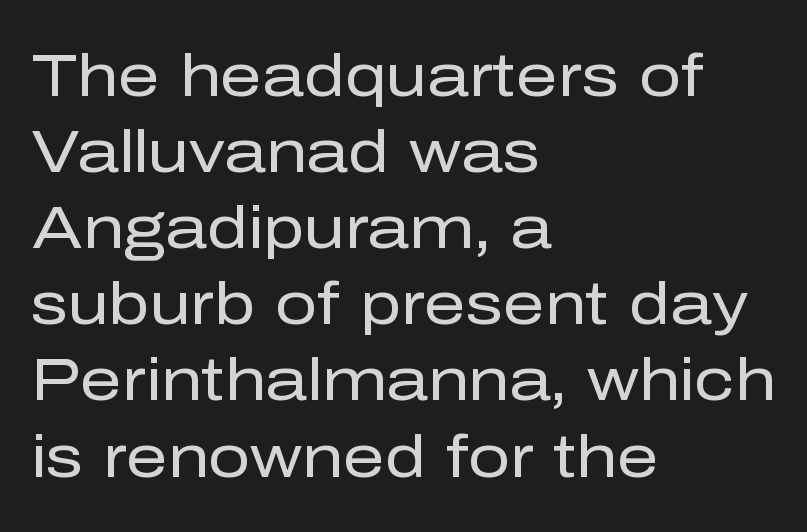
Characters remain perfectly vertical along every line. Default kerning and tracking; the words read as compact shapes. Character widths vary here, with narrow letters taking less room than wide ones. These lines stack with their left ends in a neat column. Regular leading. The weight would be labelled regular, book, light, or lighter still.
